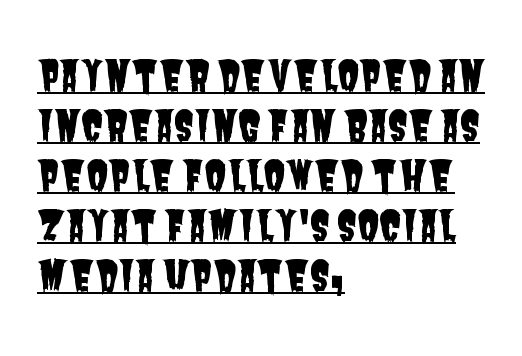
{"serif": "no", "width": "condensed", "stroke_contrast": "low", "x_height": "large", "monospaced": "no", "underline": "yes", "align": "left", "line_spacing_ratio": 1.22, "letter_spacing": "normal", "letter_spacing_em": 0.0, "glyph_px": 41}
